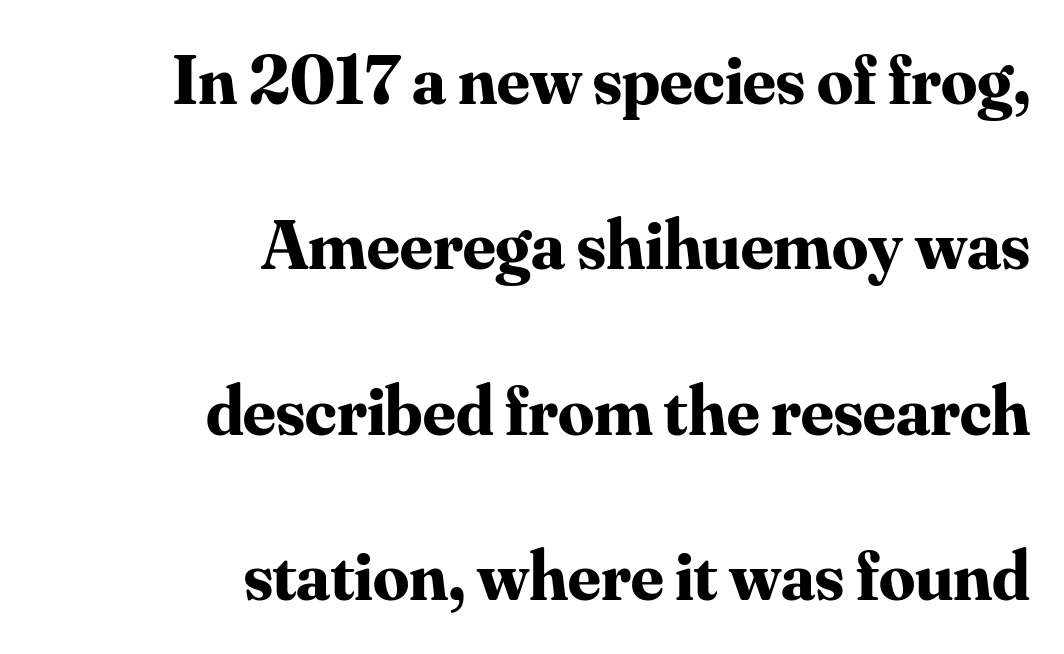
Q: Is the text bold? A: Yes.
Q: Is the text italic (slanted)? A: No, it is upright.
Q: Is the typeface a serif or a sans-serif typeface? A: Serif.
Q: Is the text underlined? A: No.
Q: How is the paragraph aligned? A: Right-aligned.
Q: Is the spacing between letters normal or unusually wide? A: Normal.
Q: Is the spacing between lines tight, normal or loose? A: Loose.
Q: Width (condensed, normal, or wide)? A: Normal.
Q: Stroke contrast? A: Medium.
Q: x-height? A: Small.
Q: Monospaced? A: No.
